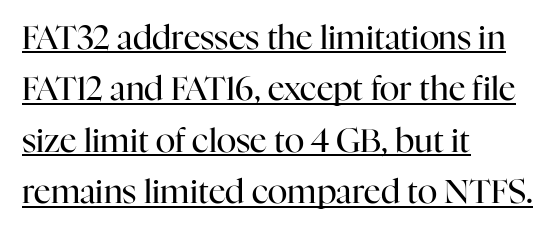
Q: Is the text bold? A: No.
Q: Is the text italic (slanted)? A: No, it is upright.
Q: Is the typeface a serif or a sans-serif typeface? A: Serif.
Q: Is the text underlined? A: Yes.
Q: How is the paragraph aligned? A: Left-aligned.
Q: Is the spacing between letters normal or unusually wide? A: Normal.
Q: Is the spacing between lines tight, normal or loose? A: Normal.
Q: Width (condensed, normal, or wide)? A: Normal.
Q: Stroke contrast? A: High.
Q: x-height? A: Medium.
Q: Monospaced? A: No.
